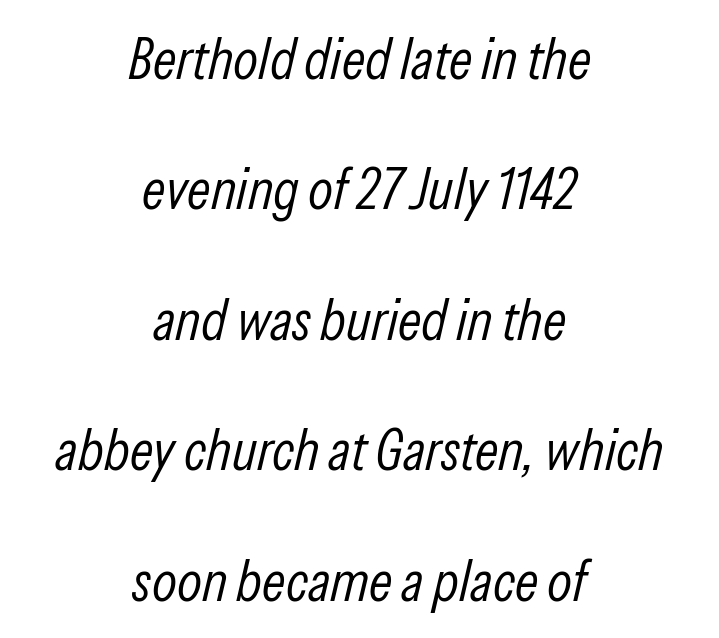
The image shows 58 px light, condensed type, italic (leaning right); set centered, loose line spacing (2.25x), normal letter spacing, not underlined; low stroke contrast and a medium x-height.
